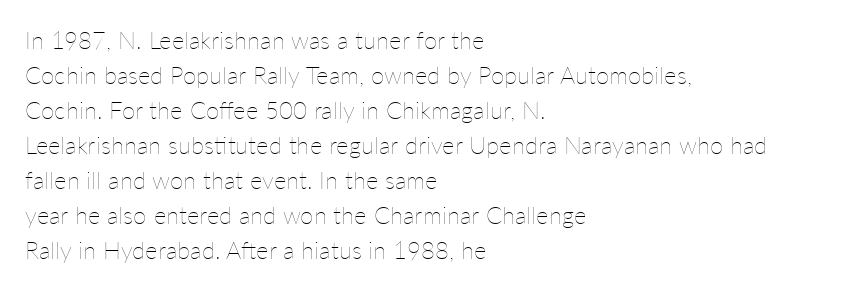
Q: Is the text bold? A: No.
Q: Is the text italic (slanted)? A: No, it is upright.
Q: Is the text underlined? A: No.
Q: How is the paragraph aligned? A: Left-aligned.
Q: Is the spacing between letters normal or unusually wide? A: Normal.
Q: Is the spacing between lines tight, normal or loose? A: Normal.
